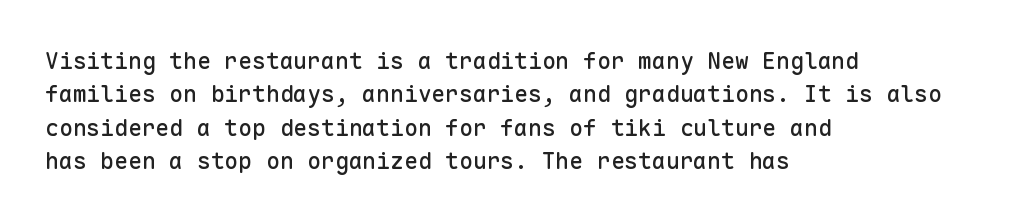
Q: Is the text italic (slanted)? A: No, it is upright.
Q: Is the text underlined? A: No.
Q: How is the paragraph aligned? A: Left-aligned.
Q: Is the spacing between letters normal or unusually wide? A: Normal.
Q: Is the spacing between lines tight, normal or loose? A: Normal.
